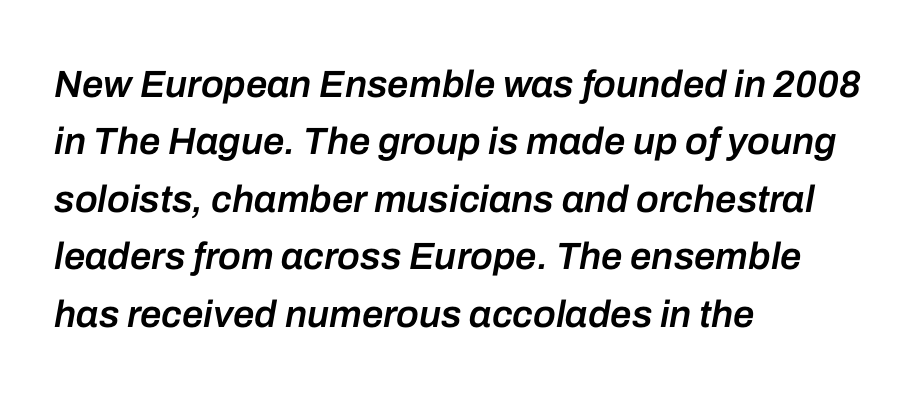
Underline: absent. The passage shown is semibold, sitting just below true bold. This is oblique type, the kind used for emphasis or titles. In CSS terms this would be text-align: left.
